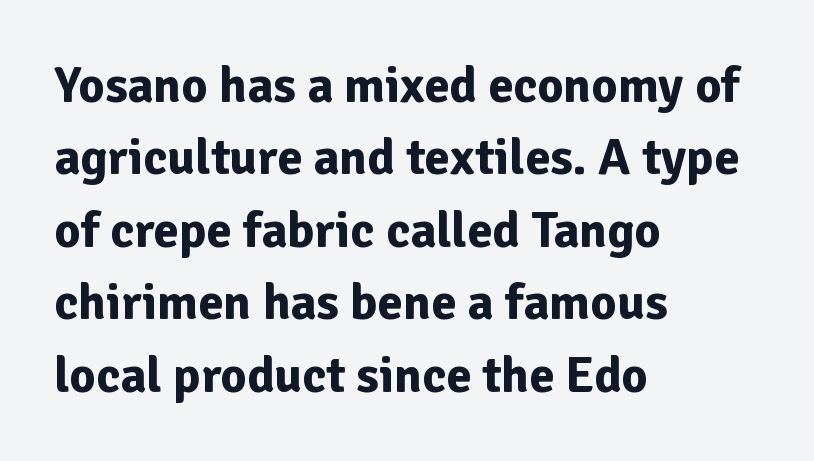
Does the weight exceed regular? Yes, all the way to bold. Proportional: the letters do not fall into vertical columns. Vertical strokes here are truly vertical. The horizontal fit of the characters is conventional and even. Vertical spacing — default.
